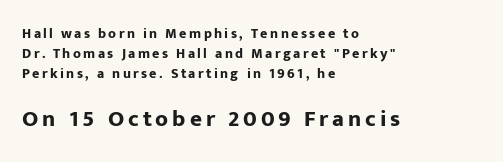
The image shows 23 px bold type, upright; set left-aligned, normal line spacing (1.42x), not underlined; the second (bottom) block is 1.64x larger.
